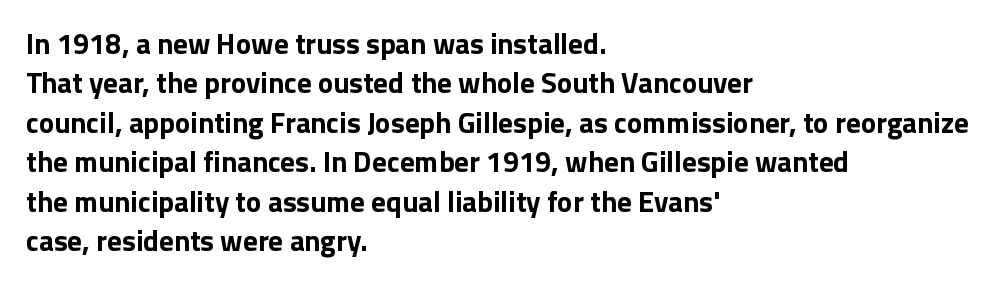
Ordinary non-slanted type is in use. A bare baseline throughout the passage. You could not count columns in this text — the font is proportionally spaced. The letters carry no serifs — their stems end cleanly without finishing strokes. Heavy, bold letterforms. Leading: standard.
